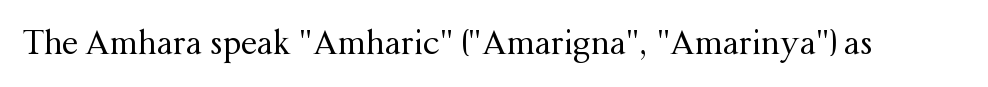
The image shows 33 px regular-weight serif type, upright; set normal letter spacing, not underlined; medium stroke contrast and a medium x-height.
